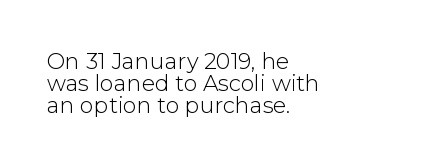
Q: Is the text bold? A: No.
Q: Is the text italic (slanted)? A: No, it is upright.
Q: Is the text underlined? A: No.
Q: How is the paragraph aligned? A: Left-aligned.
Q: Is the spacing between letters normal or unusually wide? A: Normal.
Q: Is the spacing between lines tight, normal or loose? A: Tight.
